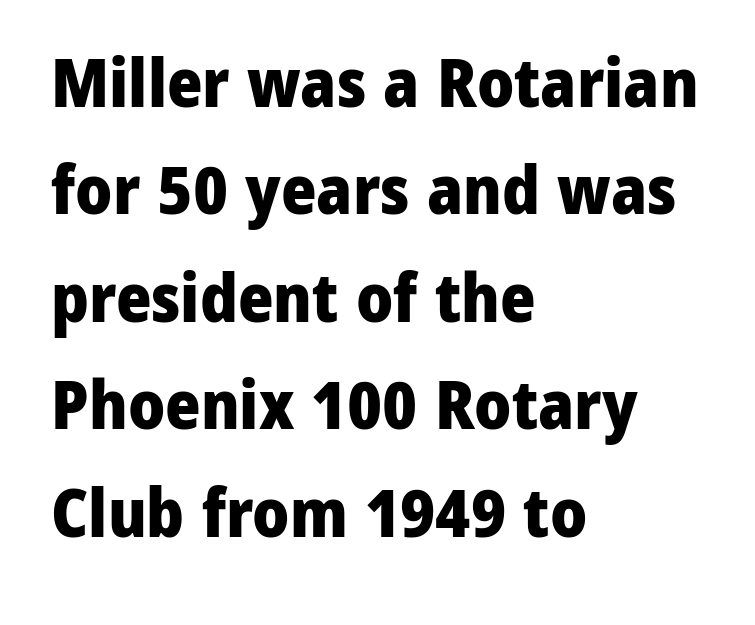
Q: Is the text bold? A: Yes.
Q: Is the text italic (slanted)? A: No, it is upright.
Q: Is the typeface a serif or a sans-serif typeface? A: Sans-serif.
Q: Is the text underlined? A: No.
Q: How is the paragraph aligned? A: Left-aligned.
Q: Is the spacing between letters normal or unusually wide? A: Normal.
Q: Is the spacing between lines tight, normal or loose? A: Normal.
Q: Width (condensed, normal, or wide)? A: Normal.
Q: Stroke contrast? A: Low.
Q: x-height? A: Medium.
Q: Monospaced? A: No.
